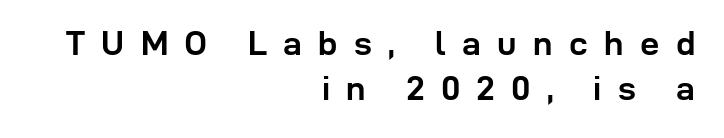
{"serif": "no", "italic": "no", "bold": "yes", "weight": "semibold", "width": "normal", "stroke_contrast": "low", "x_height": "medium", "monospaced": "no", "underline": "no", "align": "right", "line_spacing": "normal", "line_spacing_ratio": 1.31, "letter_spacing": "wide", "letter_spacing_em": 0.48, "glyph_px": 34}
